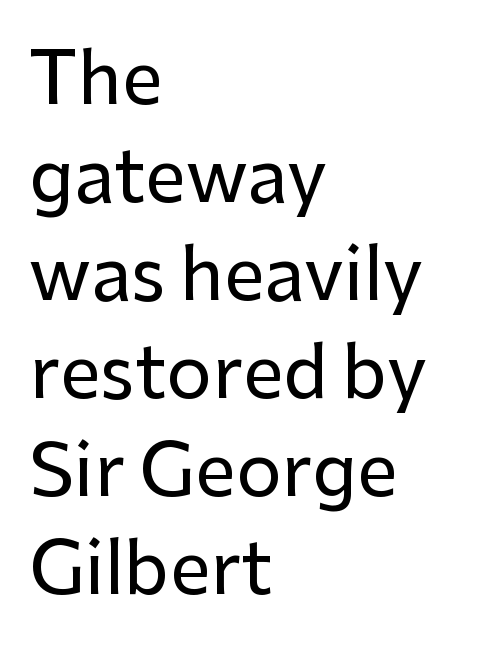
Q: Is the text italic (slanted)? A: No, it is upright.
Q: Is the typeface a serif or a sans-serif typeface? A: Sans-serif.
Q: Is the text underlined? A: No.
Q: How is the paragraph aligned? A: Left-aligned.
Q: Is the spacing between letters normal or unusually wide? A: Normal.
Q: Is the spacing between lines tight, normal or loose? A: Normal.
Q: Width (condensed, normal, or wide)? A: Normal.
Q: Stroke contrast? A: Low.
Q: x-height? A: Medium.
Q: Monospaced? A: No.
